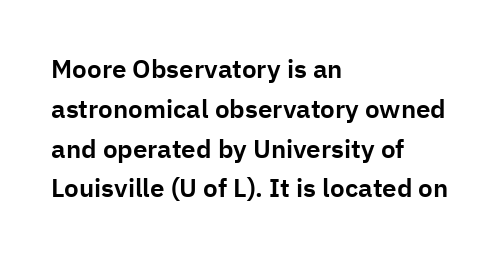
Q: Is the text italic (slanted)? A: No, it is upright.
Q: Is the text underlined? A: No.
Q: How is the paragraph aligned? A: Left-aligned.
Q: Is the spacing between letters normal or unusually wide? A: Normal.
Q: Is the spacing between lines tight, normal or loose? A: Normal.
